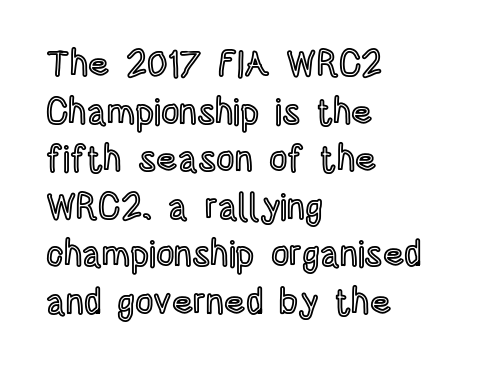
The image shows 36 px condensed type, upright; set left-aligned, normal line spacing (1.32x), normal letter spacing, not underlined; a large x-height.
